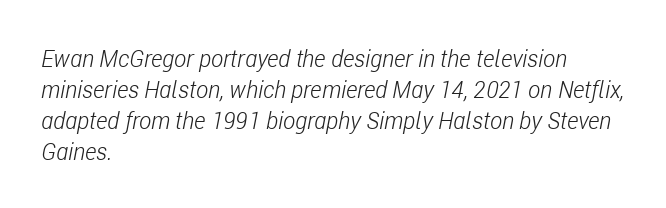
{"italic": "yes", "lean": "right", "slant_degrees": 11, "bold": "no", "underline": "no", "align": "left", "line_spacing": "normal", "line_spacing_ratio": 1.35, "letter_spacing": "normal", "letter_spacing_em": 0.0, "glyph_px": 23}
